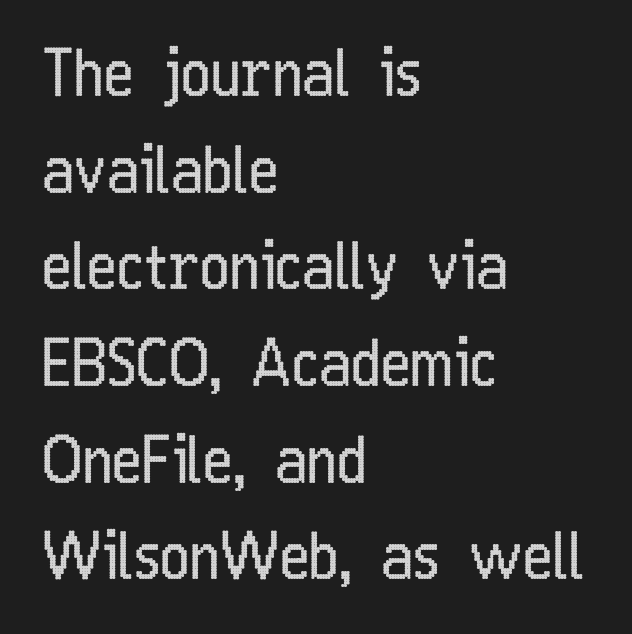
Q: Is the text bold? A: No.
Q: Is the text italic (slanted)? A: No, it is upright.
Q: Is the typeface a serif or a sans-serif typeface? A: Sans-serif.
Q: Is the text underlined? A: No.
Q: How is the paragraph aligned? A: Left-aligned.
Q: Is the spacing between letters normal or unusually wide? A: Normal.
Q: Is the spacing between lines tight, normal or loose? A: Normal.
Q: Width (condensed, normal, or wide)? A: Condensed.
Q: Stroke contrast? A: Low.
Q: x-height? A: Medium.
Q: Monospaced? A: No.
